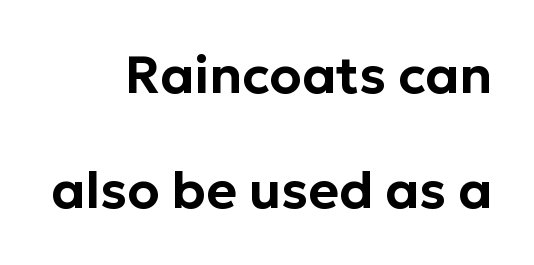
The image shows 52 px sans-serif type, upright; set right-aligned, loose line spacing (2.21x), normal letter spacing, not underlined; low stroke contrast and a medium x-height.
